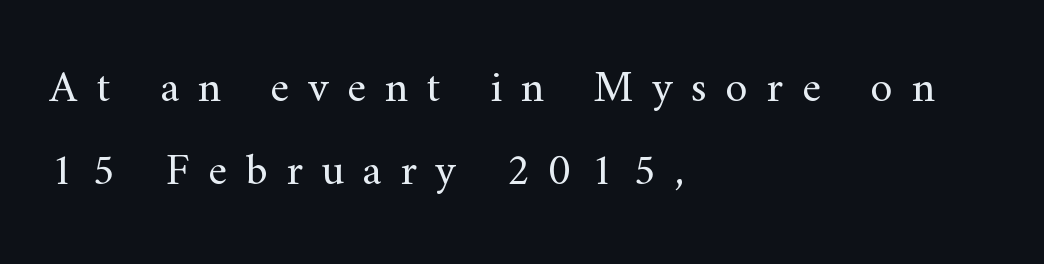
Q: Is the text bold? A: No.
Q: Is the text italic (slanted)? A: No, it is upright.
Q: Is the typeface a serif or a sans-serif typeface? A: Serif.
Q: Is the text underlined? A: No.
Q: How is the paragraph aligned? A: Left-aligned.
Q: Is the spacing between letters normal or unusually wide? A: Unusually wide.
Q: Width (condensed, normal, or wide)? A: Normal.
Q: Stroke contrast? A: Medium.
Q: x-height? A: Small.
Q: Monospaced? A: No.
